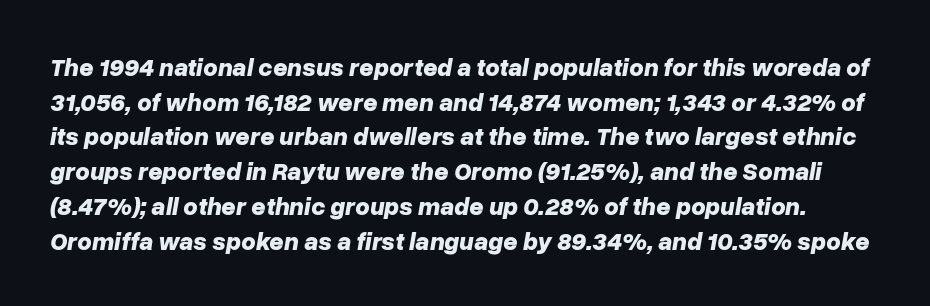
{"italic": "yes", "lean": "right", "slant_degrees": 10, "bold": "yes", "underline": "no", "line_spacing": "normal", "line_spacing_ratio": 1.39, "letter_spacing": "normal", "letter_spacing_em": 0.0, "glyph_px": 25}
